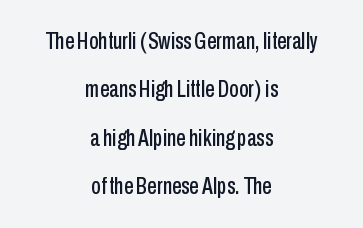
The image shows 24 px text type, upright; set centered, loose line spacing (2.02x), normal letter spacing, not underlined.
